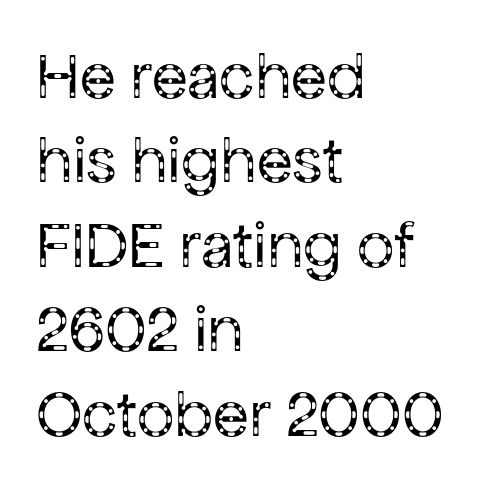
The image shows 66 px regular-weight sans-serif type, upright; set left-aligned, normal line spacing (1.28x), normal letter spacing, not underlined; low stroke contrast and a medium x-height.
